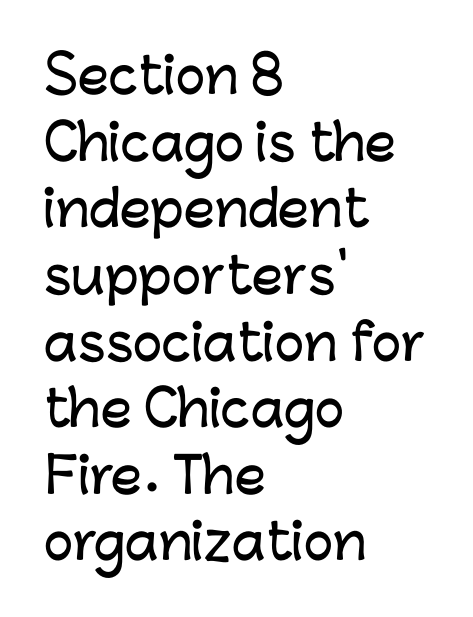
Q: Is the text italic (slanted)? A: No, it is upright.
Q: Is the typeface a serif or a sans-serif typeface? A: Sans-serif.
Q: Is the text underlined? A: No.
Q: How is the paragraph aligned? A: Left-aligned.
Q: Is the spacing between letters normal or unusually wide? A: Normal.
Q: Is the spacing between lines tight, normal or loose? A: Normal.
Q: Width (condensed, normal, or wide)? A: Normal.
Q: Stroke contrast? A: Low.
Q: x-height? A: Medium.
Q: Monospaced? A: No.
